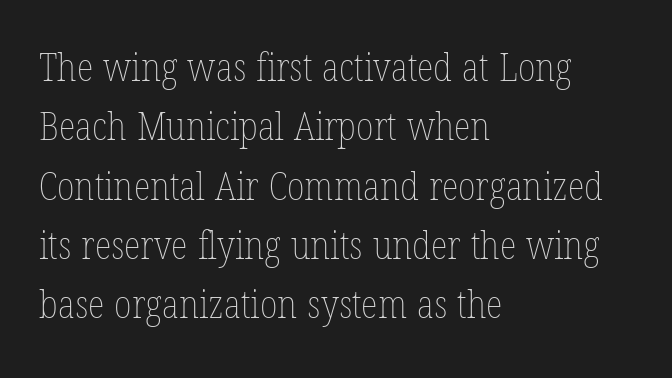
{"bold": "no", "weight": "thin", "width": "condensed", "stroke_contrast": "low", "x_height": "medium", "monospaced": "no", "underline": "no", "align": "left", "line_spacing": "normal", "line_spacing_ratio": 1.52, "letter_spacing": "normal", "letter_spacing_em": 0.0, "glyph_px": 39}
